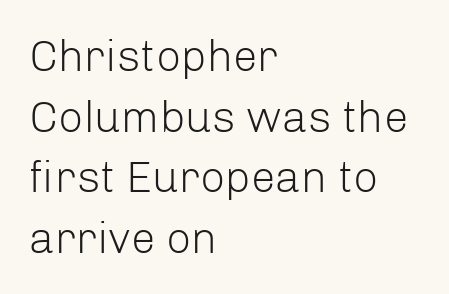
Horizontal alignment here is leftward, the default for most running prose. To sum up the face: it is a sans, with no serifs. The face looks like a standard text weight, possibly lighter. This rendering leaves character spacing at its baseline value. Character widths vary here, with narrow letters taking less room than wide ones.
